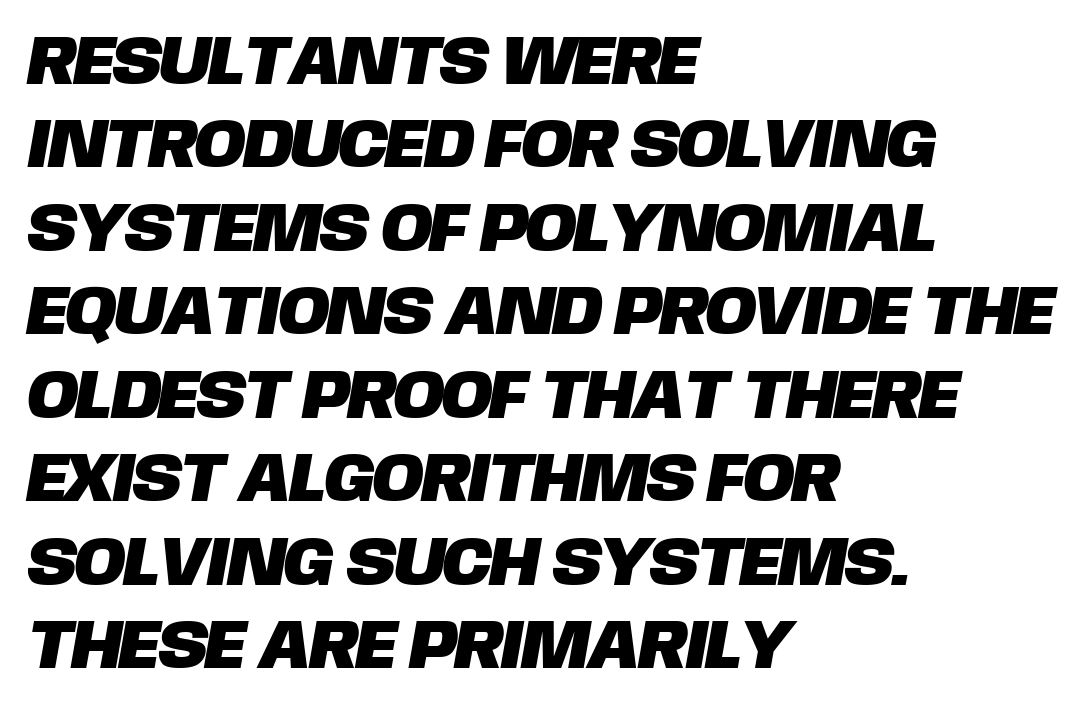
No extra tracking has been applied to these lines. Here the designer chose a conventional face with non-uniform glyph widths. What kind of face is this? One without serifs — a sans. Compared with a centered layout, this one pins lines to the left instead. The glyphs are unaccompanied by any horizontal stroke below them.
